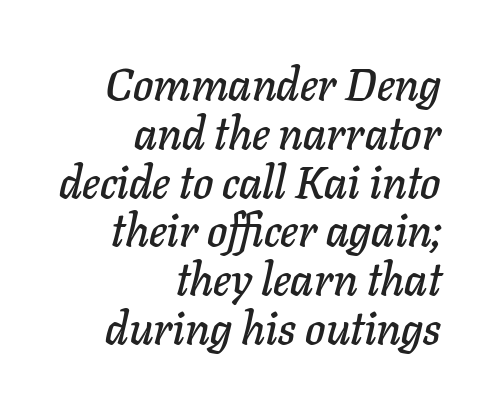
The passage shown leans; its letterforms are oblique. Here the designer chose a conventional face with non-uniform glyph widths. The string is rendered with underlining switched off. Nothing unusual about the tracking: characters are spaced as the font intends. Quick note: interline space is minimal. Does the copy run flush right? Yes — the right margin is perfectly even.
